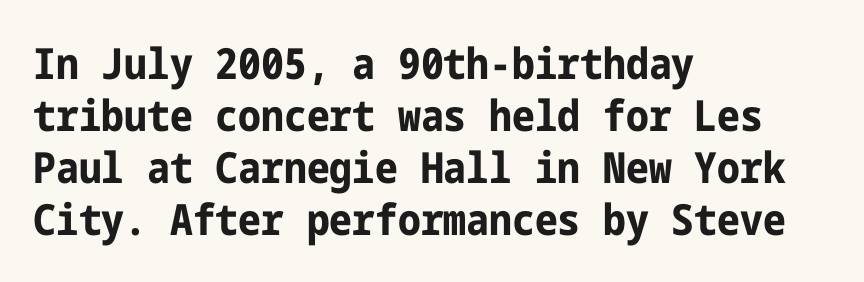
{"serif": "no", "italic": "no", "bold": "yes", "weight": "bold", "width": "condensed", "stroke_contrast": "low", "x_height": "medium", "underline": "no", "align": "left", "line_spacing_ratio": 1.21, "letter_spacing": "normal", "letter_spacing_em": 0.0, "glyph_px": 43}
